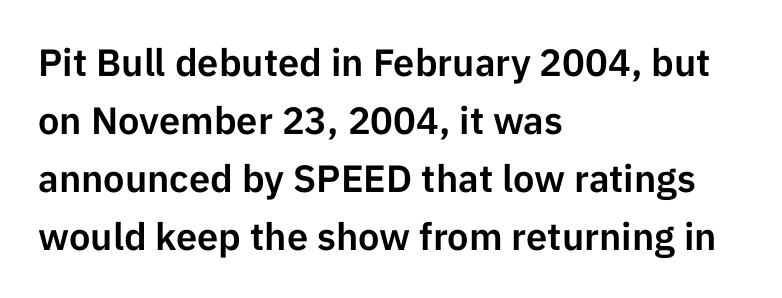
Tracking value appears to be zero — textbook default spacing. The letters carry no serifs — their stems end cleanly without finishing strokes. Regular leading. Check the space under the baseline: it is left empty. The lettering stays uniformly vertical, giving the passage a roman look.
